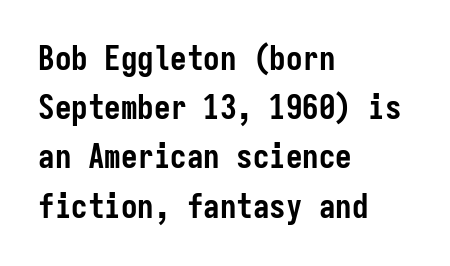
Q: Is the text bold? A: Yes.
Q: Is the text italic (slanted)? A: No, it is upright.
Q: Is the typeface a serif or a sans-serif typeface? A: Sans-serif.
Q: Is the text underlined? A: No.
Q: How is the paragraph aligned? A: Left-aligned.
Q: Is the spacing between letters normal or unusually wide? A: Normal.
Q: Is the spacing between lines tight, normal or loose? A: Normal.
Q: Width (condensed, normal, or wide)? A: Condensed.
Q: Stroke contrast? A: Low.
Q: x-height? A: Medium.
Q: Monospaced? A: Yes.
